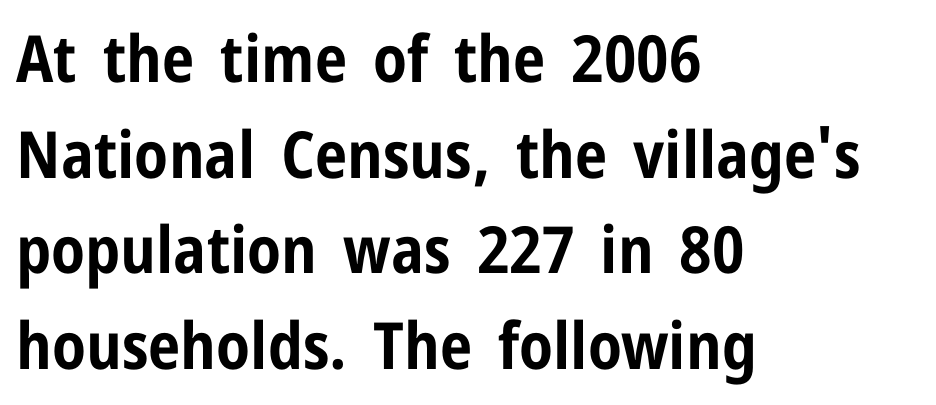
The glyphs are unaccompanied by any horizontal stroke below them. Quick note: not italic, upright. Varying glyph widths throughout — classic text-font behaviour. How are the letters spaced? Ordinarily, with no added tracking.
